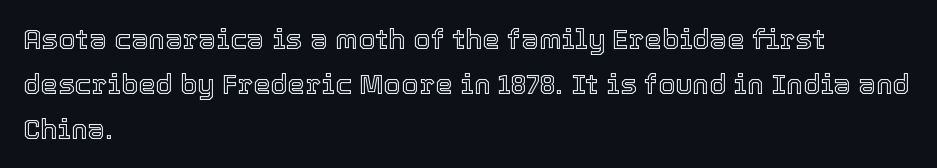
{"italic": "no", "width": "normal", "x_height": "medium", "monospaced": "no", "underline": "no", "align": "left", "line_spacing": "normal", "line_spacing_ratio": 1.6, "letter_spacing": "normal", "letter_spacing_em": 0.0, "glyph_px": 28}
